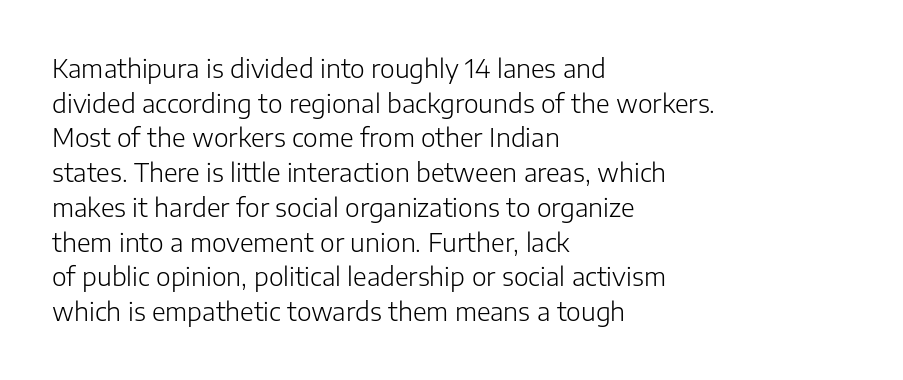
Q: Is the text bold? A: No.
Q: Is the text italic (slanted)? A: No, it is upright.
Q: Is the text underlined? A: No.
Q: How is the paragraph aligned? A: Left-aligned.
Q: Is the spacing between letters normal or unusually wide? A: Normal.
Q: Is the spacing between lines tight, normal or loose? A: Normal.
